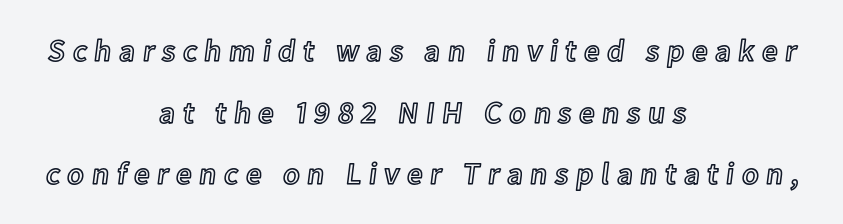
The face used here is rendered with a markedly widened letterfit. Type without underlining. Spacing verdict: proportional, widths tailored to each character. Every row of glyphs is offset so its center matches the block's center.
